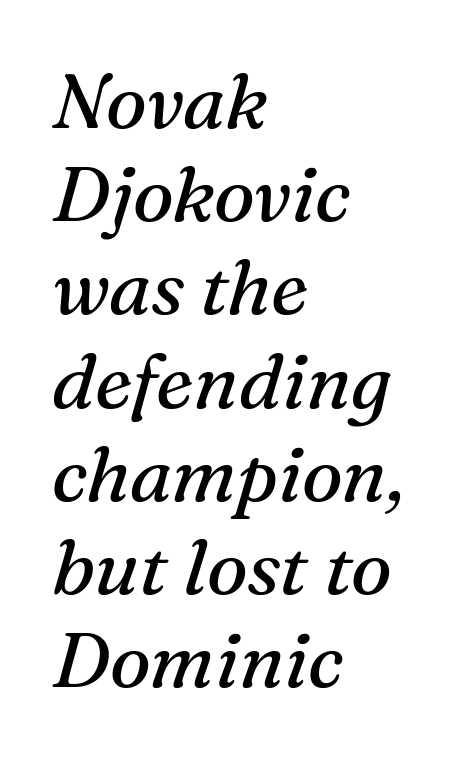
There is no visible air inserted between adjacent glyphs. Quick note: italic. One-word summary of the alignment: left. The specimen omits any rule beneath the text block's lines. Look at the bottom of the vertical strokes: they flare into serifs here. This sample has the flowing, uneven cadence of proportional lettering.
